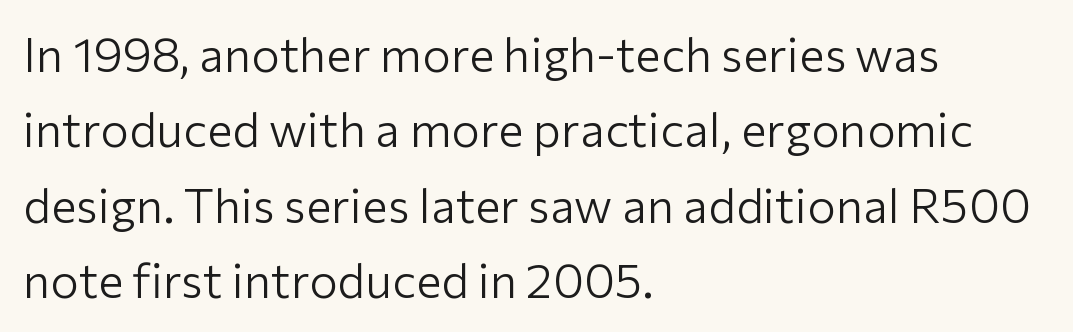
Q: Is the text bold? A: No.
Q: Is the text italic (slanted)? A: No, it is upright.
Q: Is the typeface a serif or a sans-serif typeface? A: Sans-serif.
Q: Is the text underlined? A: No.
Q: How is the paragraph aligned? A: Left-aligned.
Q: Is the spacing between letters normal or unusually wide? A: Normal.
Q: Is the spacing between lines tight, normal or loose? A: Normal.
Q: Width (condensed, normal, or wide)? A: Normal.
Q: Stroke contrast? A: Low.
Q: x-height? A: Medium.
Q: Monospaced? A: No.
